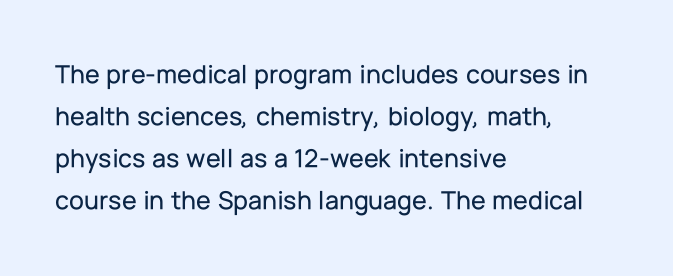
{"italic": "no", "underline": "no", "align": "left", "line_spacing": "normal", "line_spacing_ratio": 1.56, "letter_spacing": "normal", "letter_spacing_em": 0.0, "glyph_px": 27}
